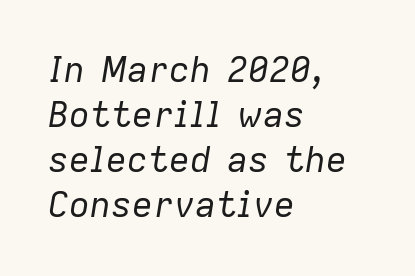
The image shows 35 px regular-weight type, italic (leaning right); set left-aligned, normal line spacing (1.29x), normal letter spacing, not underlined; low stroke contrast and a medium x-height.
